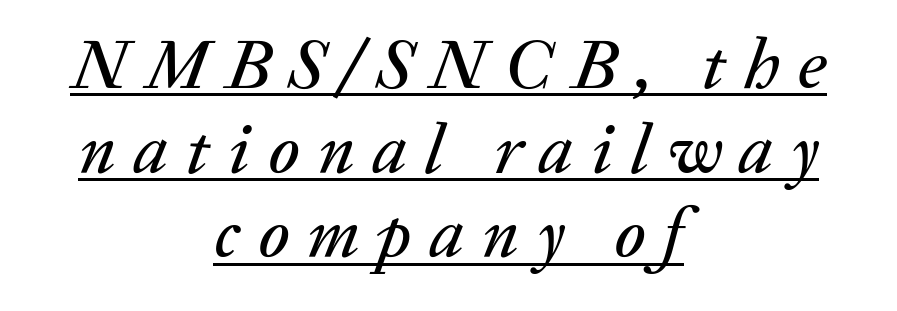
The rendering positions every line midway between the sides. Each line of the rendering has a horizontal stroke beneath the glyphs. Yep, that's italic — everything's leaning. The type is letterspaced generously, with wide tracking. You could not count columns in this text — the font is proportionally spaced.
